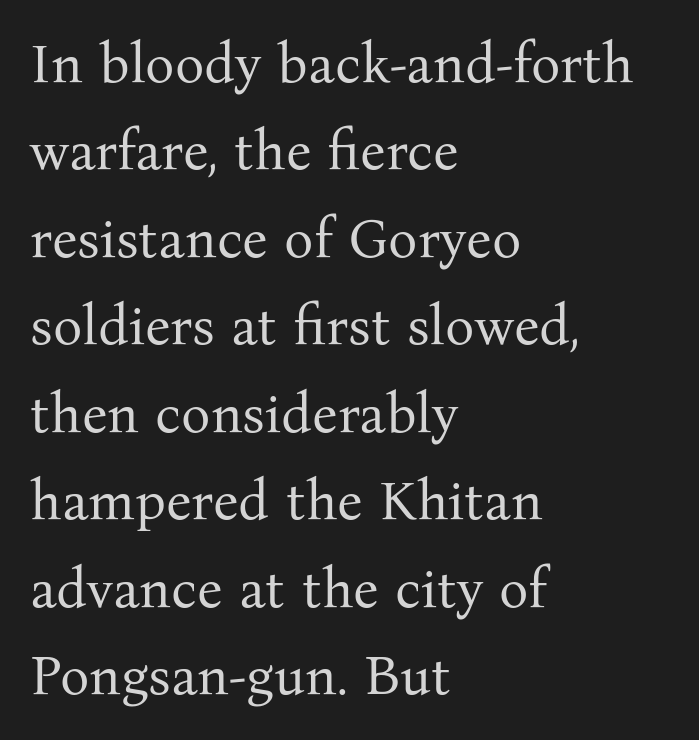
Q: Is the text bold? A: No.
Q: Is the text italic (slanted)? A: No, it is upright.
Q: Is the typeface a serif or a sans-serif typeface? A: Serif.
Q: Is the text underlined? A: No.
Q: How is the paragraph aligned? A: Left-aligned.
Q: Is the spacing between letters normal or unusually wide? A: Normal.
Q: Is the spacing between lines tight, normal or loose? A: Normal.
Q: Width (condensed, normal, or wide)? A: Normal.
Q: Stroke contrast? A: Medium.
Q: x-height? A: Medium.
Q: Monospaced? A: No.
